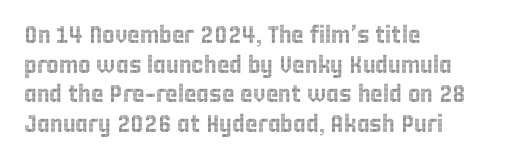
{"italic": "no", "underline": "no", "align": "left", "line_spacing_ratio": 1.23, "letter_spacing": "normal", "letter_spacing_em": 0.0, "glyph_px": 24}
